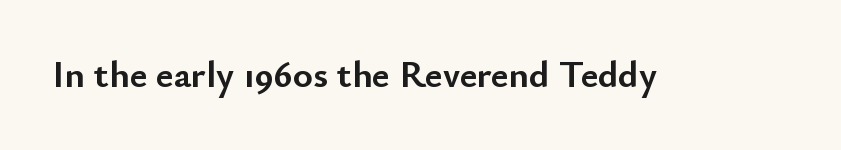
Q: Is the text bold? A: Yes.
Q: Is the text italic (slanted)? A: No, it is upright.
Q: Is the typeface a serif or a sans-serif typeface? A: Sans-serif.
Q: Is the text underlined? A: No.
Q: Is the spacing between letters normal or unusually wide? A: Normal.
Q: Width (condensed, normal, or wide)? A: Normal.
Q: Stroke contrast? A: Low.
Q: x-height? A: Small.
Q: Monospaced? A: No.
